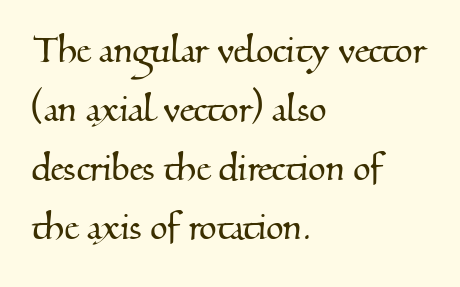
The image shows 45 px serif type; set left-aligned, normal line spacing (1.31x), normal letter spacing, not underlined; medium stroke contrast and a small x-height.
